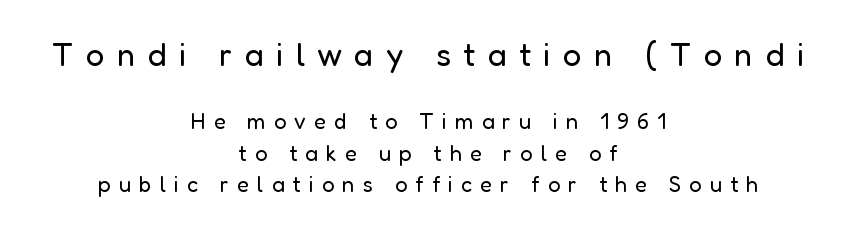
The image shows 33 px regular-weight sans-serif type, upright; set centered, normal line spacing (1.44x), unusually wide letter spacing (+0.37 em), not underlined; the first (top) block is 1.5x larger; low stroke contrast and a medium x-height.
